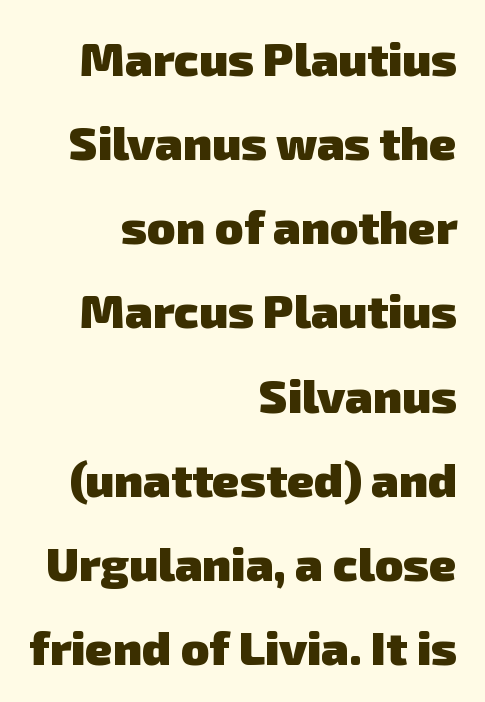
Character widths vary here, with narrow letters taking less room than wide ones. Note: no serifs on the glyphs. Beneath every word, the page is bare. Characters follow at the spacing the type designer built in. The font is running at its bold setting. Alignment: flush right.
